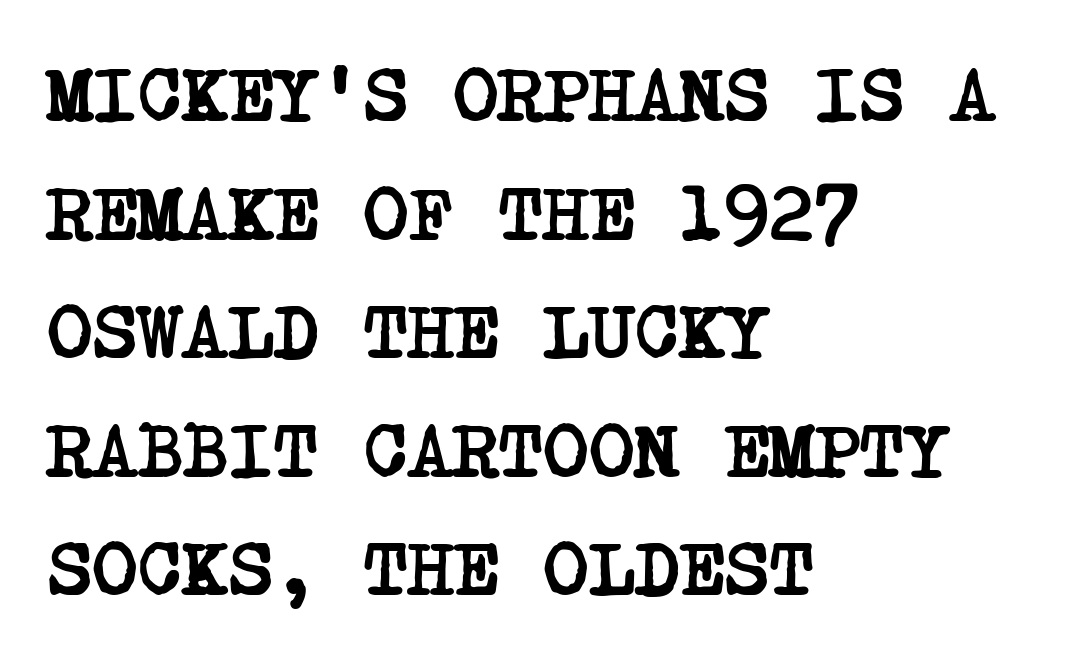
One glance says typical: line gaps are just what's usual. Honestly, there is no underline to notice here at all. Unlike a clean sans, this face finishes its strokes with serifs. Strokes here are thick enough to call this a true bold. One-word summary of the alignment: left. Letter spacing: default.
